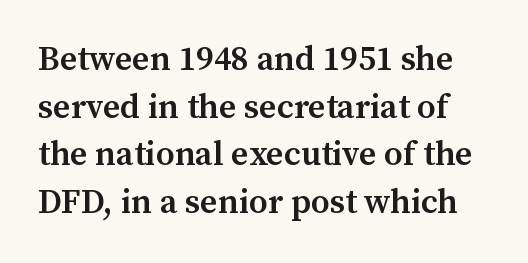
The words here are not underlined. Every stem runs plumb, perpendicular to the baseline. Quick note: interline space is typical. The face used here is rendered with its standard letterfit. The glyphs in this specimen are seriffed. Spacing verdict: proportional, widths tailored to each character.
